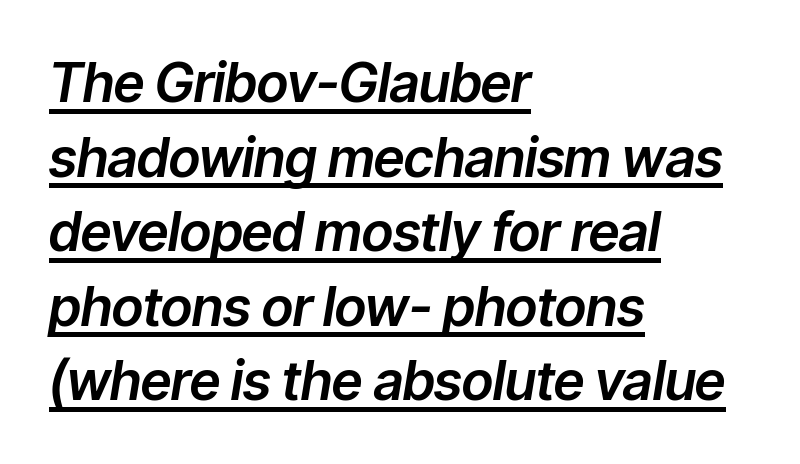
{"italic": "yes", "lean": "right", "slant_degrees": 9, "width": "normal", "stroke_contrast": "low", "x_height": "medium", "monospaced": "no", "underline": "yes", "align": "left", "line_spacing": "normal", "line_spacing_ratio": 1.38, "letter_spacing": "normal", "letter_spacing_em": 0.0, "glyph_px": 54}
